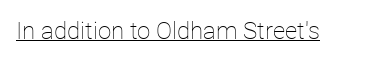
{"italic": "no", "bold": "no", "underline": "yes", "letter_spacing": "normal", "letter_spacing_em": 0.0, "glyph_px": 24}
